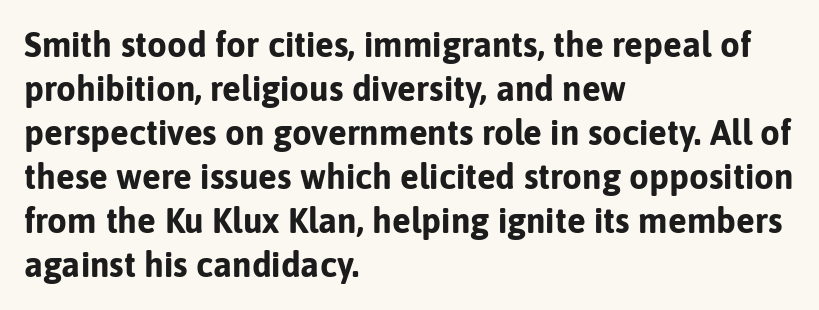
This sample uses plain, unmodified letter spacing. In terms of weight, the rendering is a true, heavy bold. Has an underline been added? It has not. Characters remain perfectly vertical along every line.
